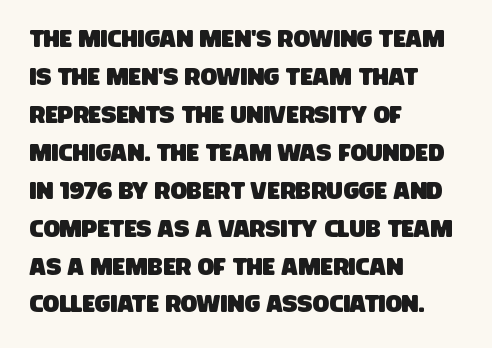
Q: Is the text underlined? A: No.
Q: How is the paragraph aligned? A: Left-aligned.
Q: Is the spacing between letters normal or unusually wide? A: Normal.
Q: Is the spacing between lines tight, normal or loose? A: Normal.
